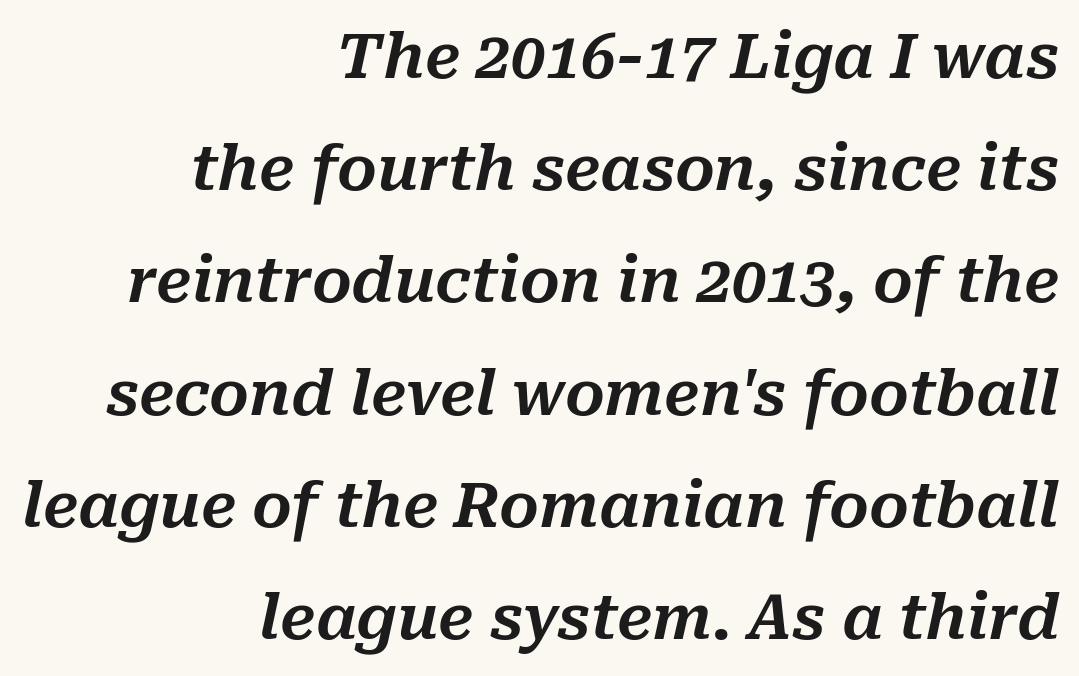
Only glyphs here, with clear space below each row. Every character sits at an angle, as italics do. The line texture is even and compact thanks to regular tracking. Is the block centered? No — it sits flush against the right margin. Think of a printed novel: that variable character pitch is what you see here.
